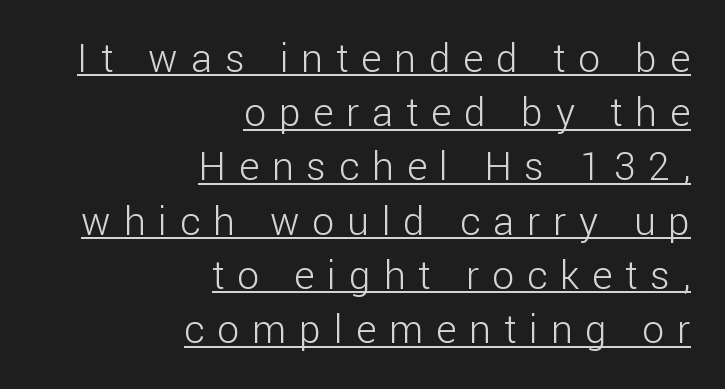
The image shows 39 px light sans-serif type, upright; set right-aligned, normal line spacing (1.39x), unusually wide letter spacing (+0.33 em), underlined; low stroke contrast and a medium x-height.
